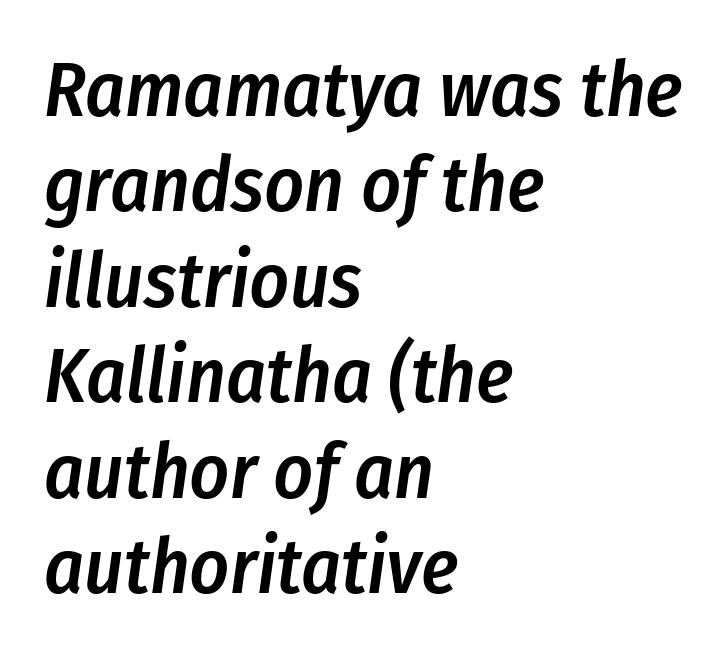
Q: Is the text bold? A: Semi-bold.
Q: Is the text italic (slanted)? A: Yes, it leans right by about 8 degrees.
Q: Is the text underlined? A: No.
Q: How is the paragraph aligned? A: Left-aligned.
Q: Is the spacing between letters normal or unusually wide? A: Normal.
Q: Width (condensed, normal, or wide)? A: Condensed.
Q: Stroke contrast? A: Low.
Q: x-height? A: Medium.
Q: Monospaced? A: No.
